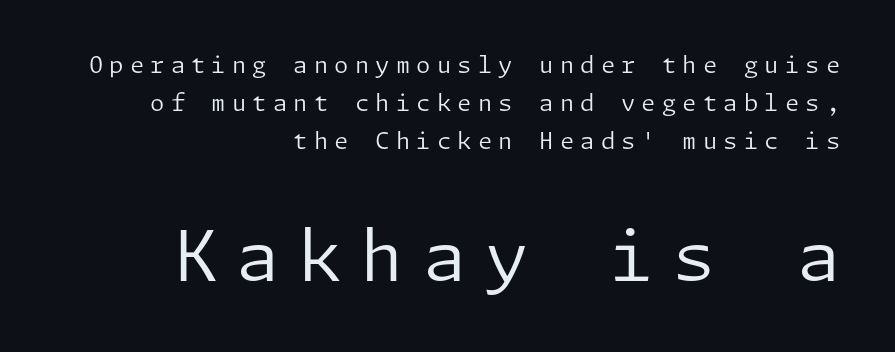
Layout note: lines flush right. Clear beneath every line of the passage. Top chunk: small. Bottom chunk: large. Serifs: no, the terminals of the letterforms are clean.
